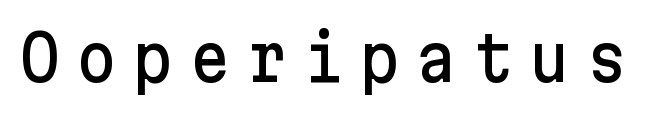
{"serif": "no", "italic": "no", "width": "normal", "stroke_contrast": "low", "x_height": "medium", "underline": "no", "letter_spacing": "wide", "letter_spacing_em": 0.25, "glyph_px": 63}
